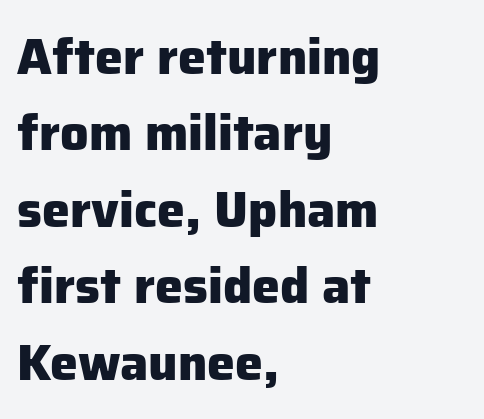
Q: Is the text bold? A: Yes.
Q: Is the text italic (slanted)? A: No, it is upright.
Q: Is the typeface a serif or a sans-serif typeface? A: Sans-serif.
Q: Is the text underlined? A: No.
Q: How is the paragraph aligned? A: Left-aligned.
Q: Is the spacing between letters normal or unusually wide? A: Normal.
Q: Is the spacing between lines tight, normal or loose? A: Normal.
Q: Width (condensed, normal, or wide)? A: Normal.
Q: Stroke contrast? A: Low.
Q: x-height? A: Medium.
Q: Monospaced? A: No.
